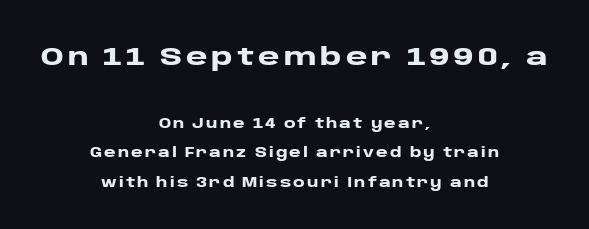
Underline: absent. Plenty of ink on the page — the face is bold. This is roman type, the default non-slanted kind. The initial chunk of copy outweighs the following chunk in type size. Visually the block forms a symmetrical silhouette, jagged on both flanks. How would I describe the line gaps? Wide and relaxed.
